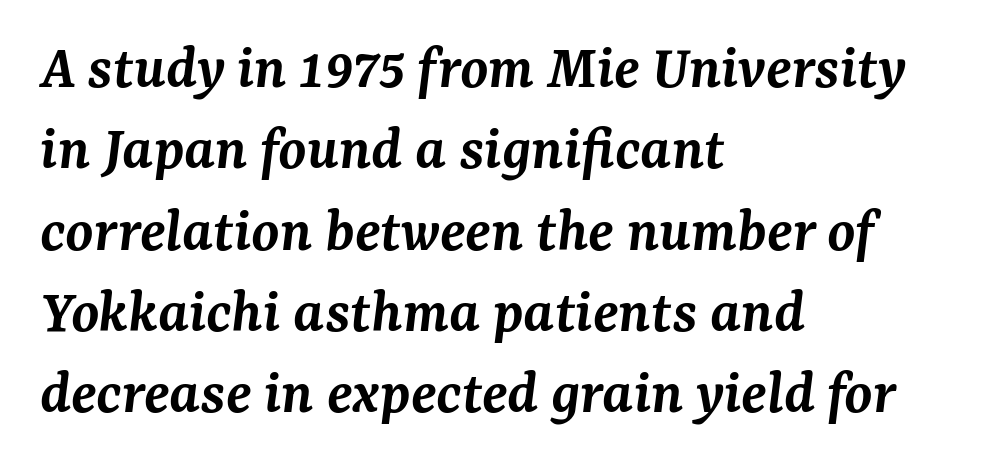
{"serif": "yes", "italic": "yes", "lean": "right", "slant_degrees": 7, "bold": "semi", "weight": "semibold", "width": "normal", "stroke_contrast": "medium", "x_height": "medium", "monospaced": "no", "underline": "no", "align": "left", "line_spacing": "normal", "line_spacing_ratio": 1.27, "letter_spacing": "normal", "letter_spacing_em": 0.0, "glyph_px": 64}
